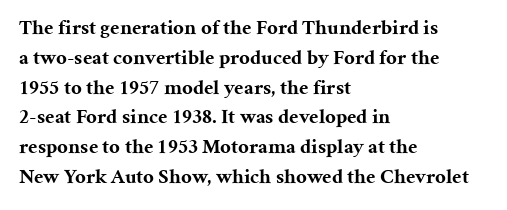
A bare baseline throughout the passage. Heavy-handed strokes throughout: this text is bold. Style check: upright. The setting favours the left margin, as ordinary paragraphs usually do. How are the letters spaced? Ordinarily, with no added tracking.
